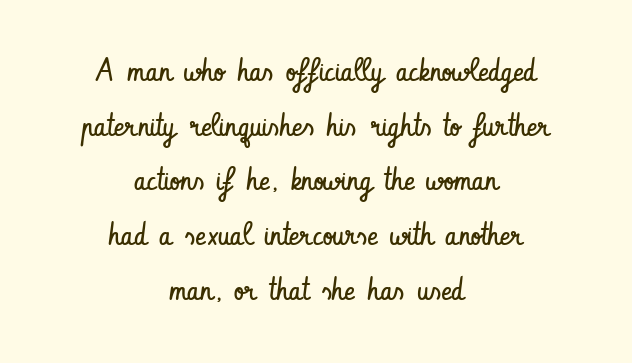
Q: Is the text bold? A: No.
Q: Is the text italic (slanted)? A: No, it is upright.
Q: Is the typeface a serif or a sans-serif typeface? A: Sans-serif.
Q: Is the text underlined? A: No.
Q: How is the paragraph aligned? A: Centered.
Q: Is the spacing between letters normal or unusually wide? A: Normal.
Q: Width (condensed, normal, or wide)? A: Condensed.
Q: Stroke contrast? A: Low.
Q: x-height? A: Small.
Q: Monospaced? A: No.
